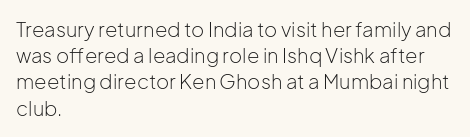
No chunkiness to these letters — they're not bold. Alignment: flush left. Do the letters lean? They stand straight. Horizontal bands of white between lines are of average thickness. Has an underline been added? It has not. Is the letter spacing exaggerated? No — it looks like the ordinary default.
